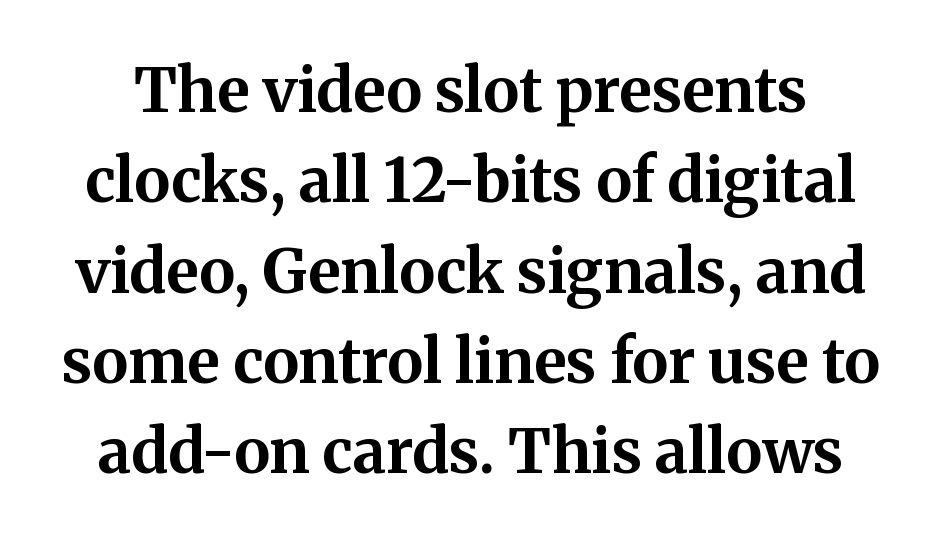
The image shows 61 px bold serif type, upright; set normal line spacing (1.48x), normal letter spacing, not underlined; medium stroke contrast and a medium x-height.
